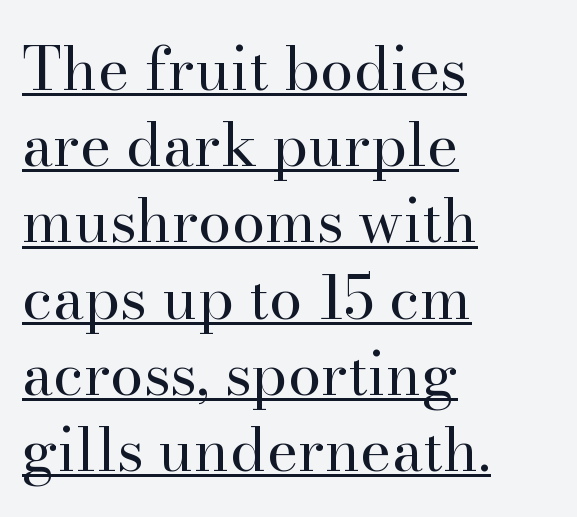
A typographer would call this underscored text. Is the block centered? No — it sits flush against the left margin. Proportional: the letters do not fall into vertical columns. The typeface chosen for these lines features serifs. The line texture is even and compact thanks to regular tracking.
